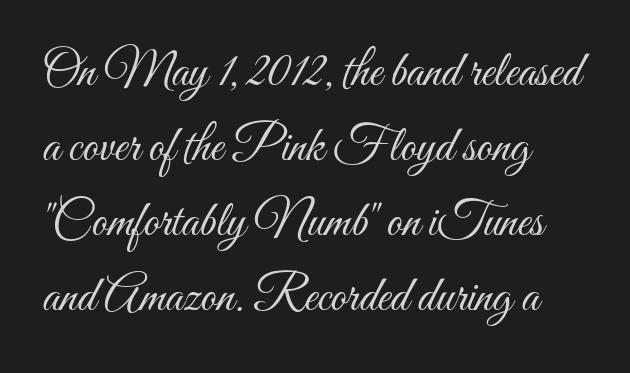
The image shows 50 px light, condensed type; set left-aligned, normal line spacing (1.5x), normal letter spacing, not underlined; medium stroke contrast and a small x-height.
